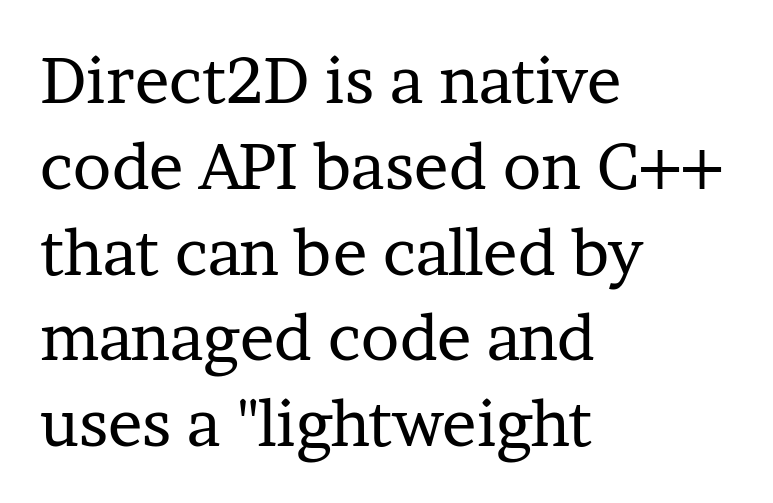
Are there feet on the stems? There are — it's a serif. Honestly, there is no underline to notice here at all. The face used here is proportionally spaced, like ordinary book or web type. This block has exactly the height ordinary leading produces.
